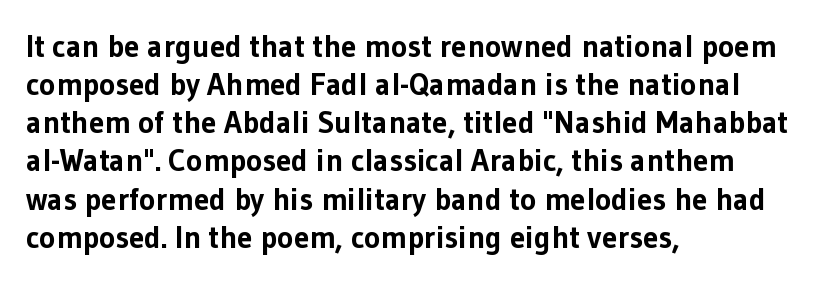
{"serif": "no", "italic": "no", "bold": "yes", "weight": "bold", "width": "normal", "stroke_contrast": "low", "x_height": "medium", "monospaced": "no", "underline": "no", "align": "left", "line_spacing_ratio": 1.23, "letter_spacing": "normal", "letter_spacing_em": 0.0, "glyph_px": 31}
